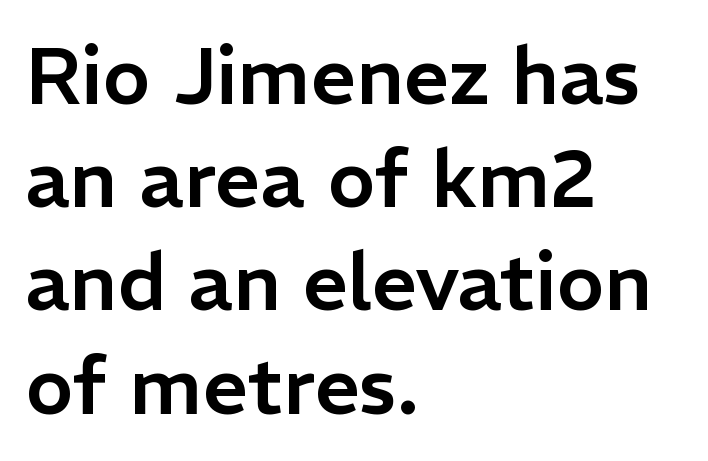
The image shows 80 px sans-serif type, upright; set left-aligned, normal line spacing (1.29x), normal letter spacing, not underlined; low stroke contrast and a medium x-height.
